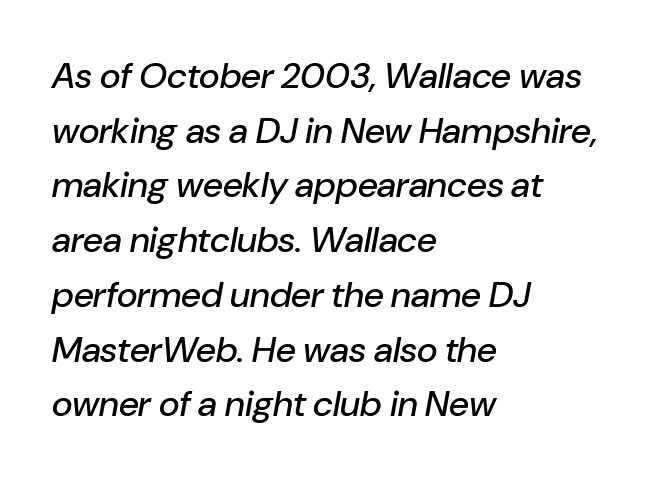
This rendering leaves character spacing at its baseline value. The string is rendered with underlining switched off. A normal amount of white space separates one row of letters from the next. It's the slanting kind of type.
